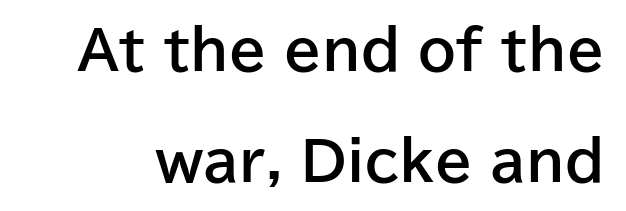
The image shows 54 px bold sans-serif type, upright; set loose line spacing (2.06x), normal letter spacing, not underlined; low stroke contrast and a medium x-height.
